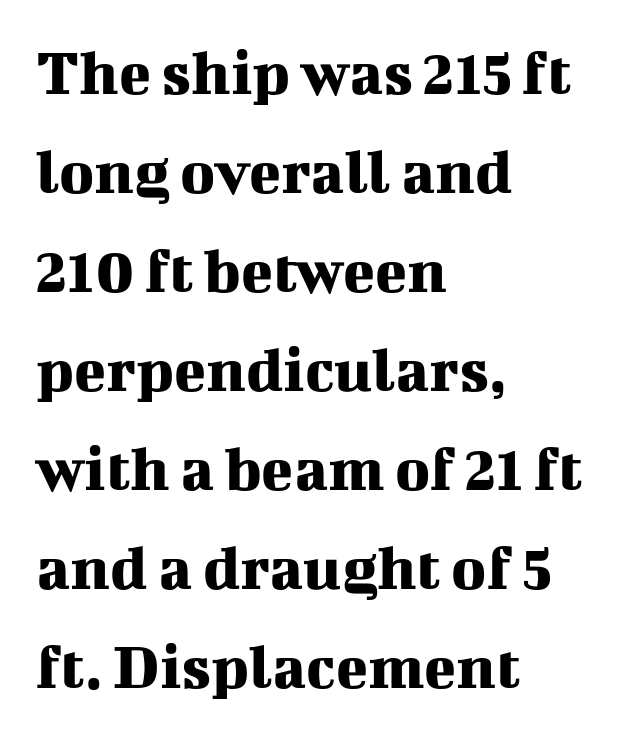
I'd call this a serif setting — the letters wear small feet. Rendered with straight, roman letterforms. Varying glyph widths throughout — classic text-font behaviour. Clear beneath every line of the passage.
